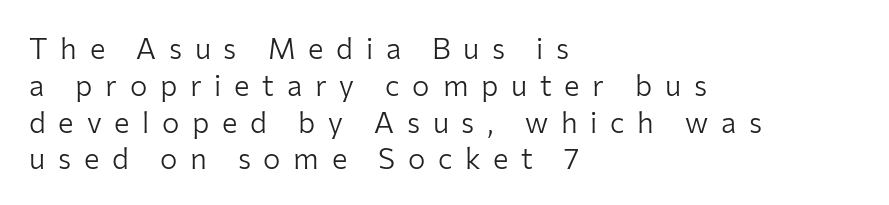
The image shows 29 px light sans-serif type, upright; set left-aligned, normal line spacing (1.27x), unusually wide letter spacing (+0.44 em), not underlined; low stroke contrast and a medium x-height.
